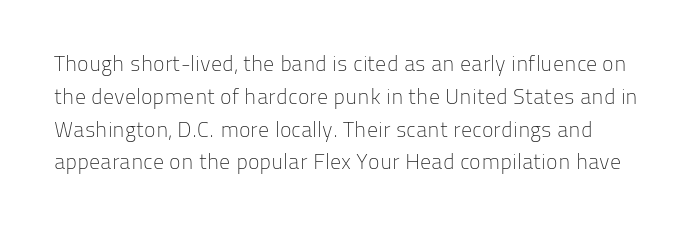
The image shows 22 px text type, upright; set normal line spacing (1.49x), normal letter spacing, not underlined.
